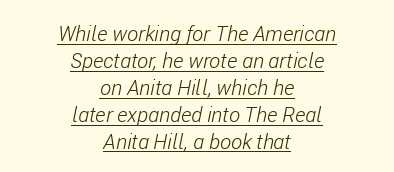
Glyph-to-glyph distance matches everyday printed text. Glance below the letters and you will spot a drawn line. Alignment: centered. The lettering tilts uniformly, giving the passage an italic look.
